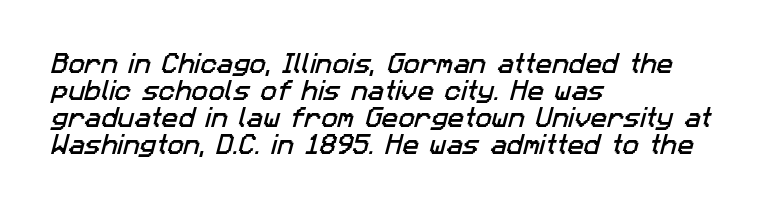
Underlining? Definitely not there. Does the copy run flush right? No — it runs flush left. Spacing between characters is what you'd get straight out of the box.
